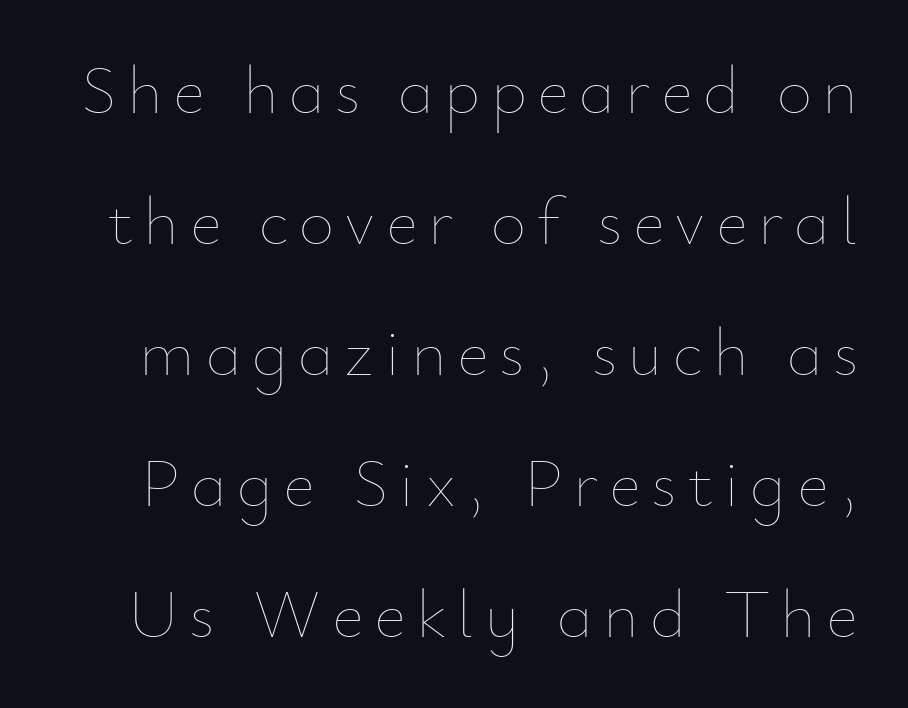
The specimen reads as upright at a glance. The face used here is proportionally spaced, like ordinary book or web type. This rendering features lettering with no underline. Rows of type keep a wide berth in the vertical direction. Stroke mass is kept to a normal reading level or below.
